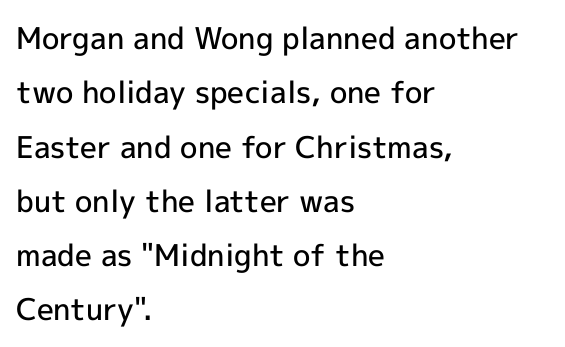
The image shows 30 px semibold sans-serif type, upright; set left-aligned, line spacing 1.81x, normal letter spacing, not underlined; a medium x-height.
